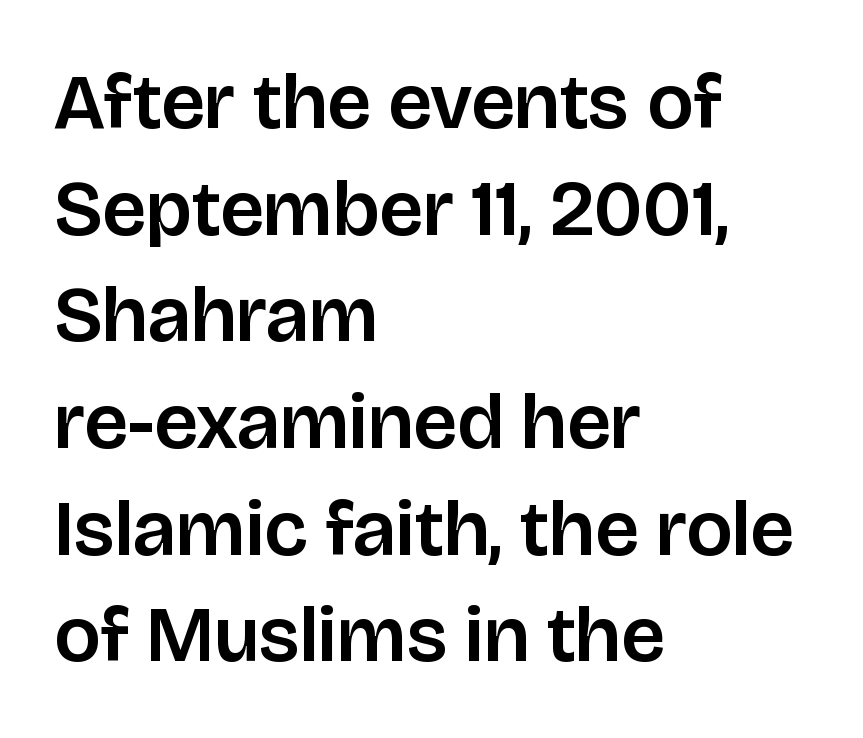
Q: Is the text italic (slanted)? A: No, it is upright.
Q: Is the typeface a serif or a sans-serif typeface? A: Sans-serif.
Q: Is the text underlined? A: No.
Q: How is the paragraph aligned? A: Left-aligned.
Q: Is the spacing between letters normal or unusually wide? A: Normal.
Q: Is the spacing between lines tight, normal or loose? A: Normal.
Q: Width (condensed, normal, or wide)? A: Normal.
Q: Stroke contrast? A: Low.
Q: x-height? A: Large.
Q: Monospaced? A: No.
